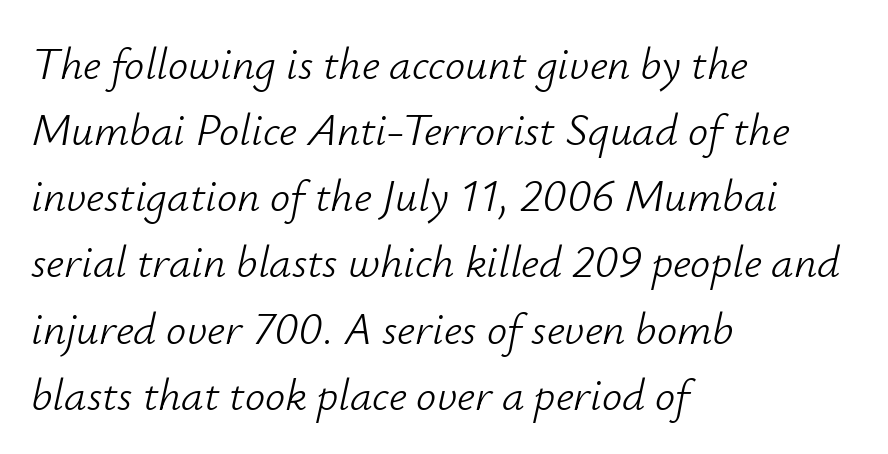
{"italic": "yes", "lean": "right", "slant_degrees": 12, "bold": "no", "weight": "light", "width": "normal", "stroke_contrast": "low", "x_height": "small", "monospaced": "no", "underline": "no", "align": "left", "line_spacing": "normal", "line_spacing_ratio": 1.47, "letter_spacing": "normal", "letter_spacing_em": 0.0, "glyph_px": 45}
